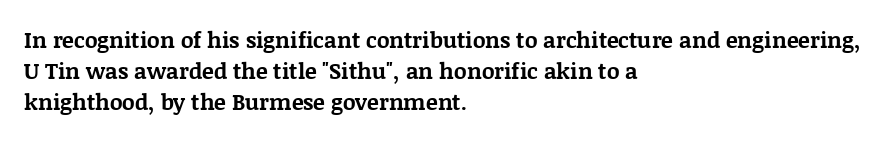
Q: Is the text bold? A: Yes.
Q: Is the text italic (slanted)? A: No, it is upright.
Q: Is the text underlined? A: No.
Q: How is the paragraph aligned? A: Left-aligned.
Q: Is the spacing between letters normal or unusually wide? A: Normal.
Q: Is the spacing between lines tight, normal or loose? A: Normal.
